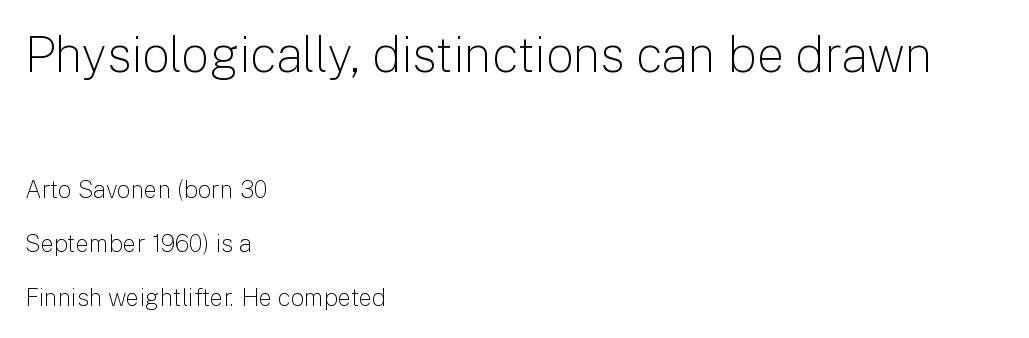
The string is rendered with underlining switched off. No feet cap the strokes, marking this as sans-serif type. It's the straight-up-and-down kind of type. Does the bottom block carry the larger type? No, the top block does. Each word holds together tightly as a unit, with standard inter-letter gaps. A quiet, ordinary-to-light weight characterises the typeface.
